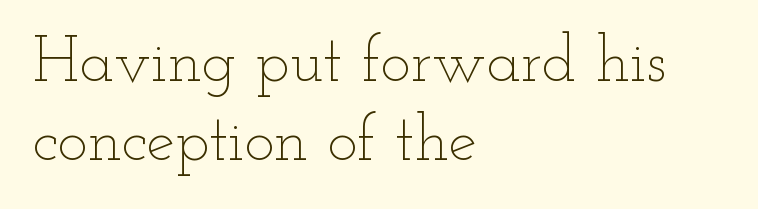
Stems here are at most as thick as an everyday book face. These lines keep a tight, regular rhythm from letter to letter. Looks like regular typesetting: each glyph gets only the width it needs. Ascenders rise straight up at ninety degrees.
